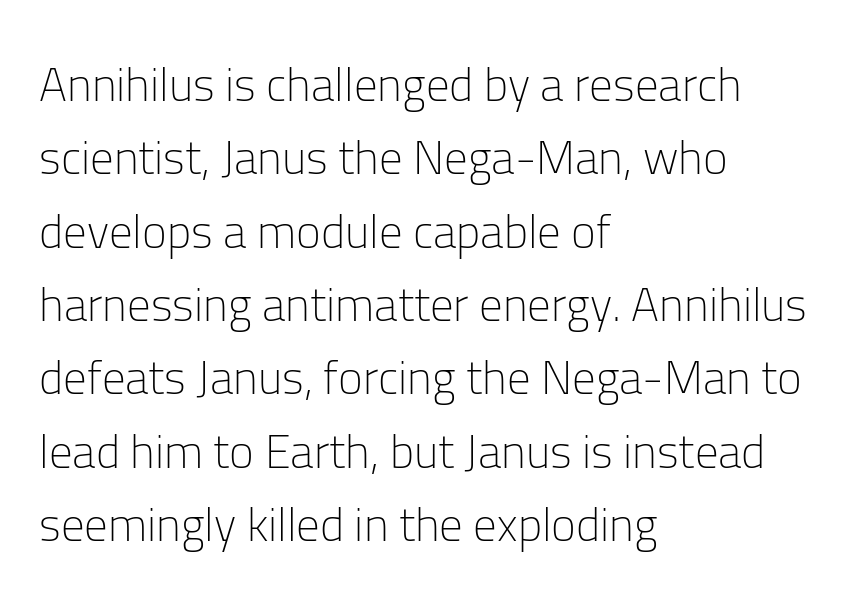
Weight: in the light-to-regular range. Leading matches the norm, producing a regular column. This rendering employs a face without finishing strokes, i.e., a sans-serif. Here the glyphs are tracked normally, forming tight word shapes. Beneath every word, the page is bare.
